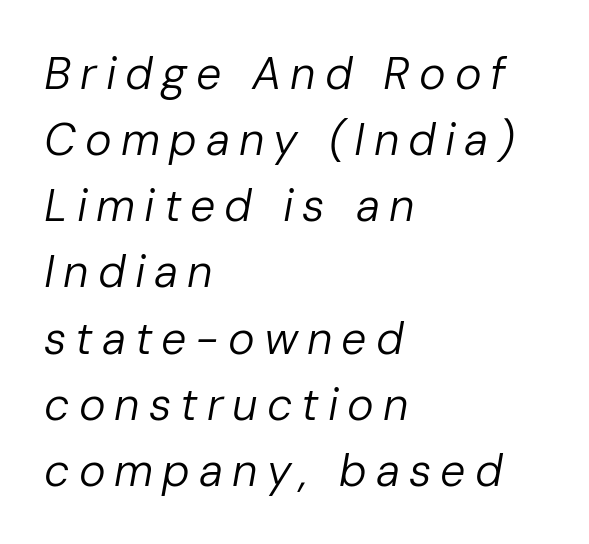
{"italic": "yes", "lean": "right", "slant_degrees": 10, "bold": "no", "weight": "regular", "width": "normal", "stroke_contrast": "low", "x_height": "medium", "monospaced": "no", "underline": "no", "align": "left", "line_spacing": "normal", "line_spacing_ratio": 1.47, "letter_spacing": "wide", "letter_spacing_em": 0.2, "glyph_px": 45}
